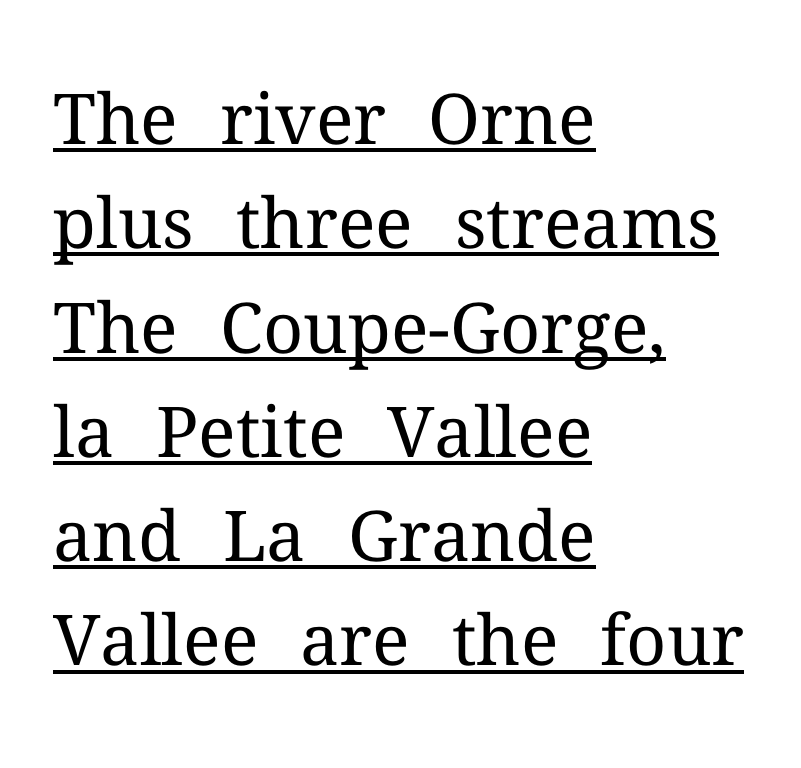
Do the characters align in a grid? No, the font is proportional. Serif or sans? Serif — the stroke terminals have little feet. Letters have the restrained weight of plain body copy at most. Like a heading marked for emphasis, these lines bear an underscore. Rows of type keep a routine distance in the vertical direction.
